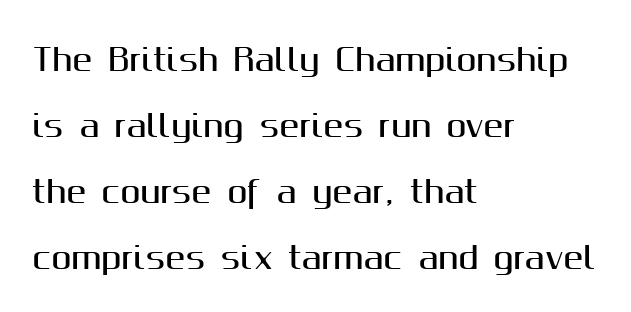
{"serif": "no", "italic": "no", "width": "normal", "stroke_contrast": "medium", "x_height": "medium", "monospaced": "no", "underline": "no", "align": "left", "line_spacing": "loose", "line_spacing_ratio": 2.2, "letter_spacing": "normal", "letter_spacing_em": 0.0, "glyph_px": 30}
